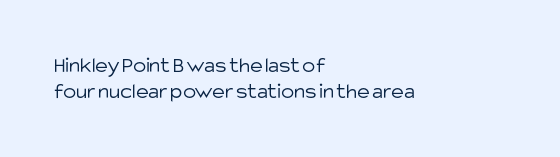
This sample is left-justified, so line endings fall wherever the words run out. You can tell it's not italic because the verticals are truly vertical. The line texture is even and compact thanks to regular tracking. Stem width sits at or under what a default text font uses.
